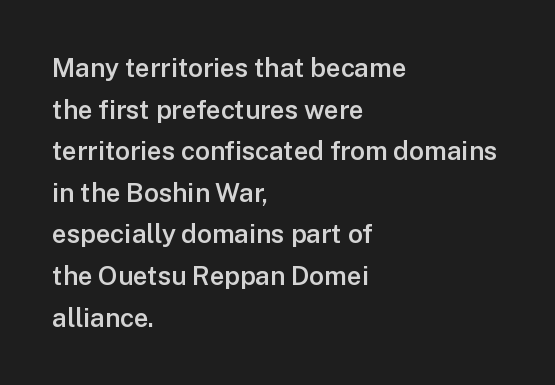
{"italic": "no", "bold": "semi", "underline": "no", "align": "left", "line_spacing": "normal", "line_spacing_ratio": 1.6, "letter_spacing": "normal", "letter_spacing_em": 0.0, "glyph_px": 26}
